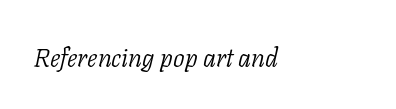
These lines stack with their left ends in a neat column. Slant detected: the letters are inclined. Tracking value appears to be zero — textbook default spacing. This is not heavy type; no bold has been used. Nobody drew a line under any word here.
